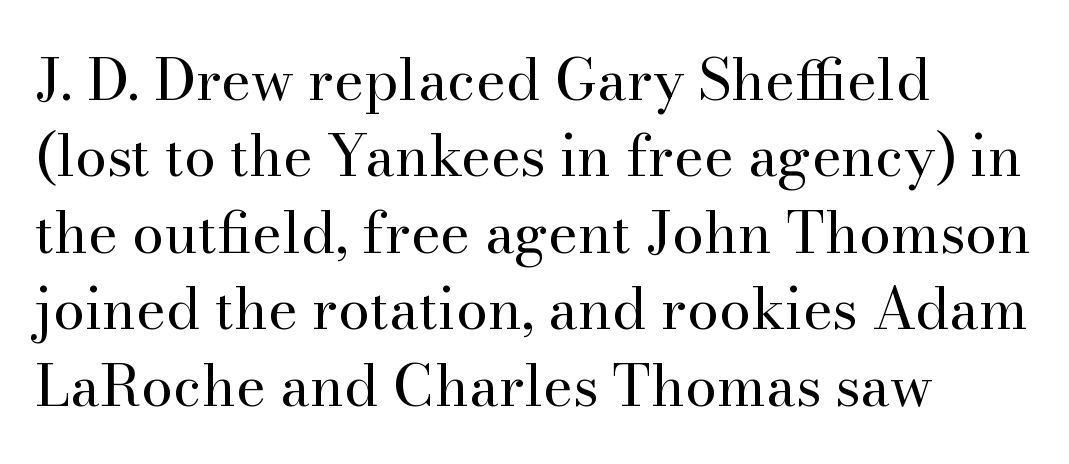
Yep, those are serifs on the letters. Ascenders rise straight up at ninety degrees. Glyph-to-glyph distance matches everyday printed text. This rendering features lettering with no underline. In CSS terms this would be text-align: left. What's the leading like? Ordinary, nothing unusual.
